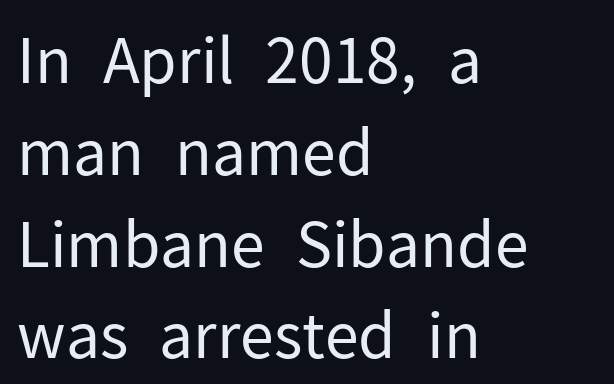
Q: Is the text bold? A: No.
Q: Is the text italic (slanted)? A: No, it is upright.
Q: Is the typeface a serif or a sans-serif typeface? A: Sans-serif.
Q: Is the text underlined? A: No.
Q: How is the paragraph aligned? A: Left-aligned.
Q: Is the spacing between letters normal or unusually wide? A: Normal.
Q: Is the spacing between lines tight, normal or loose? A: Normal.
Q: Width (condensed, normal, or wide)? A: Normal.
Q: Stroke contrast? A: Low.
Q: x-height? A: Medium.
Q: Monospaced? A: No.
